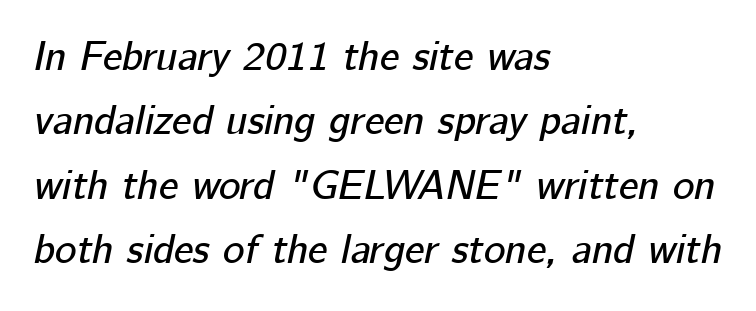
{"italic": "yes", "lean": "right", "slant_degrees": 12, "width": "normal", "stroke_contrast": "low", "x_height": "medium", "monospaced": "no", "underline": "no", "align": "left", "line_spacing": "normal", "line_spacing_ratio": 1.57, "letter_spacing": "normal", "letter_spacing_em": 0.0, "glyph_px": 41}
